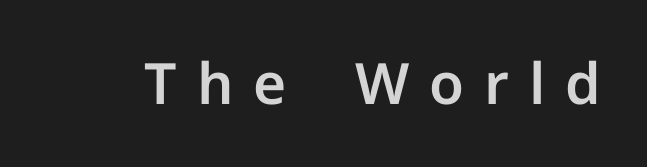
Type style note: lacks serifs. Spacing verdict: proportional, widths tailored to each character. The rendering inserts visible extra space after every character. The specimen reads as upright at a glance. The glyphs are unaccompanied by any horizontal stroke below them.
